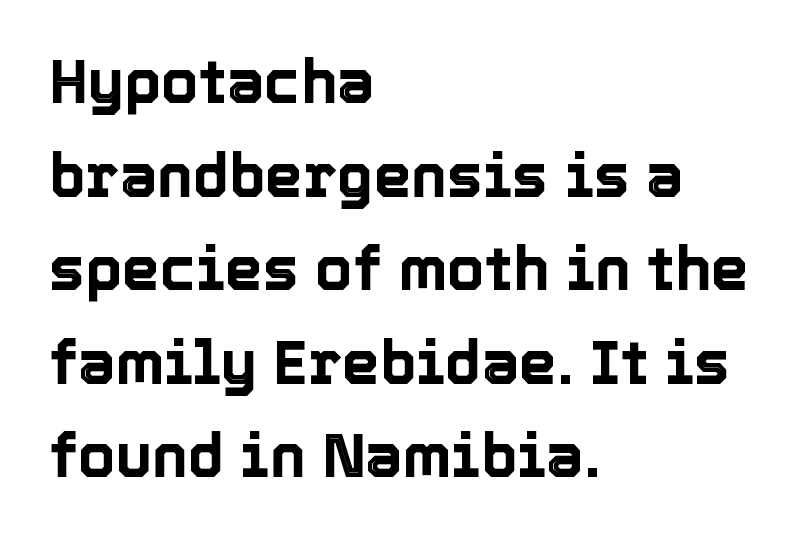
Words float on clear page, feet unadorned. Look at the tracking — it's just the regular setting, nothing added. These lines are set flush left with a ragged right edge. Is there much room between lines? A standard amount, neither cramped nor airy. Does the lettering tilt? It doesn't — this is upright.
